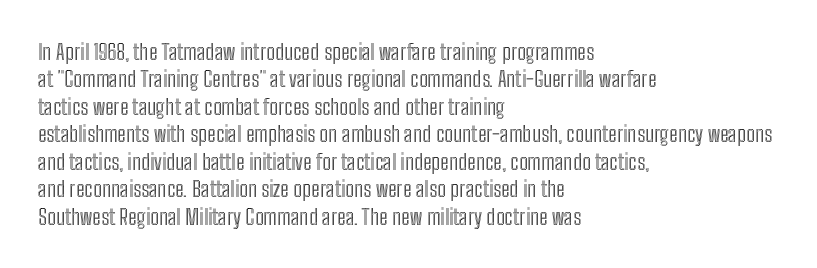
Letter spacing: default. Words float on clear page, feet unadorned. Every stem runs plumb, perpendicular to the baseline. Is there much room between lines? A standard amount, neither cramped nor airy. Reading down the block, your eye returns to a fixed left position each line.
